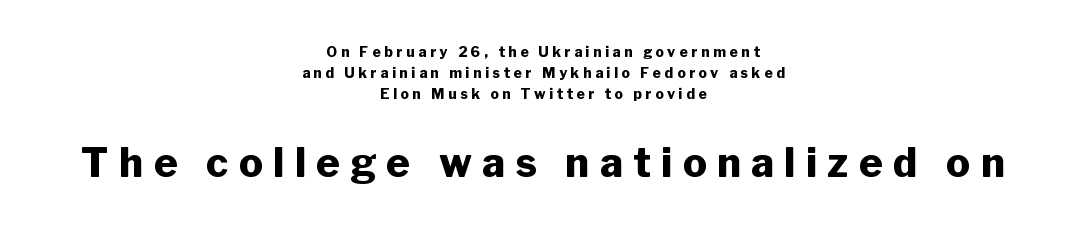
{"serif": "no", "italic": "no", "bold": "yes", "weight": "heavy", "width": "normal", "stroke_contrast": "low", "x_height": "medium", "monospaced": "no", "underline": "no", "align": "center", "line_spacing": "normal", "line_spacing_ratio": 1.5, "letter_spacing": "wide", "letter_spacing_em": 0.26, "larger_block": "second", "size_ratio": 2.86, "glyph_px": 40}
